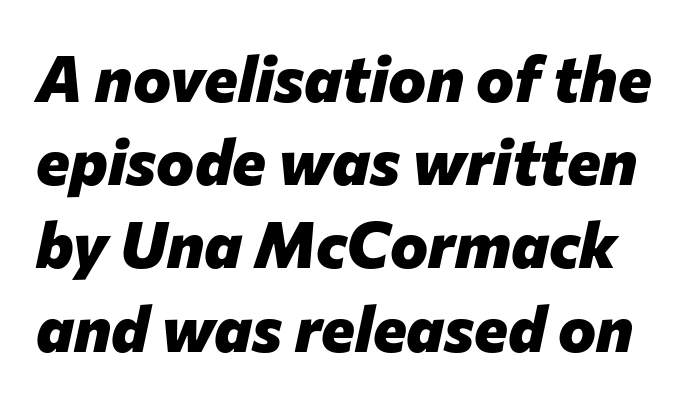
Stroke thickness is high; the sample reads as a true bold. Whoever set this chose a conventional vertical rhythm. Do the characters align in a grid? No, the font is proportional. The space directly below the letters is spotless. The specimen reads as italic at a glance.
